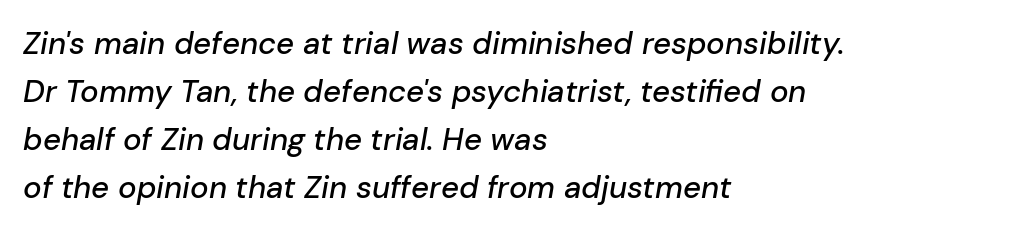
{"italic": "yes", "lean": "right", "slant_degrees": 10, "width": "normal", "stroke_contrast": "low", "x_height": "medium", "monospaced": "no", "underline": "no", "align": "left", "line_spacing": "normal", "line_spacing_ratio": 1.55, "letter_spacing": "normal", "letter_spacing_em": 0.0, "glyph_px": 31}
